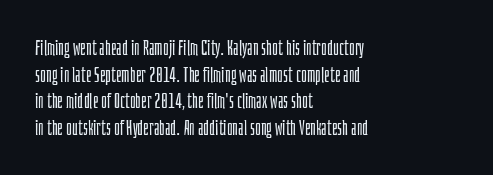
{"italic": "no", "bold": "no", "underline": "no", "align": "left", "line_spacing": "normal", "line_spacing_ratio": 1.33, "letter_spacing": "normal", "letter_spacing_em": 0.0, "glyph_px": 20}
